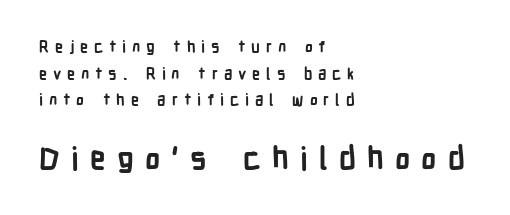
The image shows 31 px semibold, condensed sans-serif type, upright; set left-aligned, normal line spacing (1.66x), unusually wide letter spacing (+0.36 em), not underlined; the second (bottom) block is 1.94x larger; low stroke contrast and a medium x-height.
